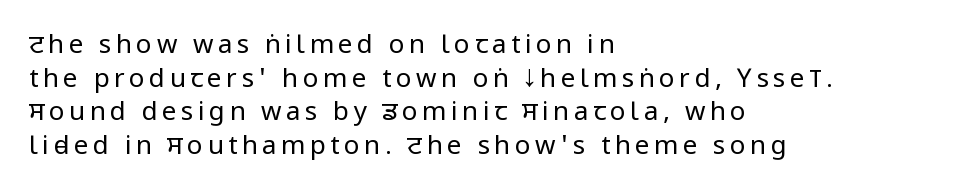
Is this a heavy cut? Hardly; it is regular or lighter. Letters rest on an invisible, unmarked baseline. The letters stand straight up with perfectly vertical stems. Alignment: flush left. The leading is moderate, giving the passage an even texture.
